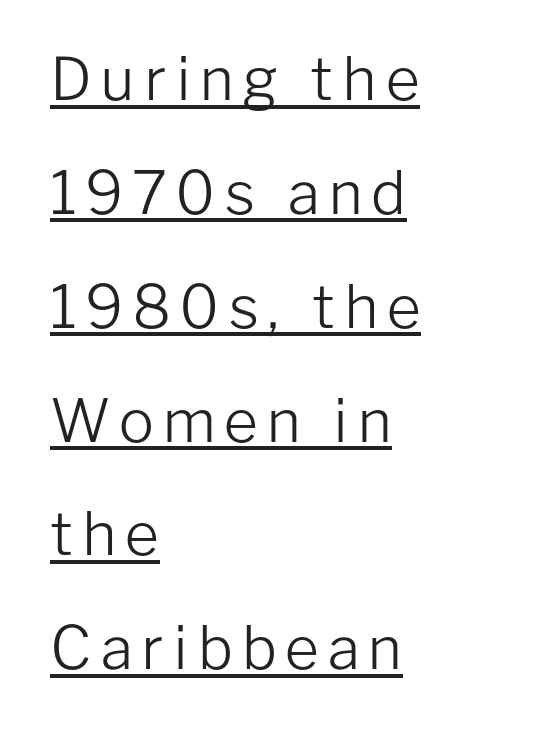
{"serif": "no", "italic": "no", "bold": "no", "weight": "light", "width": "normal", "stroke_contrast": "low", "x_height": "medium", "monospaced": "no", "underline": "yes", "align": "left", "line_spacing": "loose", "line_spacing_ratio": 1.93, "glyph_px": 59}
